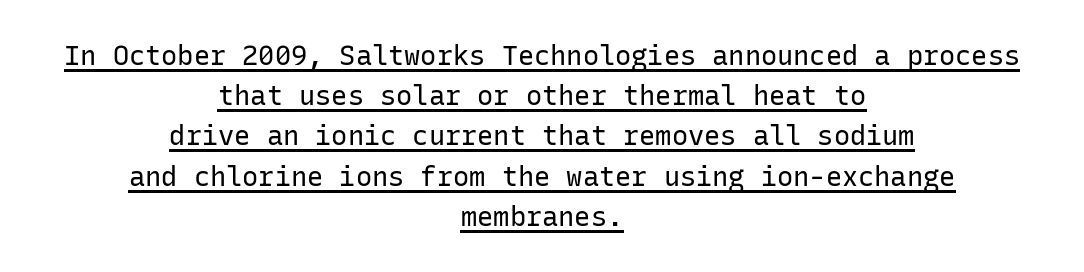
In designer terms, the underline attribute is active on this setting. No chunkiness to these letters — they're not bold. How would I describe the line gaps? Plain and ordinary. A centered setting, common on invitations and titles, is used for this passage. Words appear dense and cohesive because spacing is normal.
